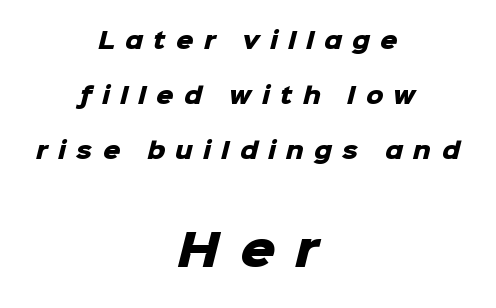
{"serif": "no", "bold": "yes", "weight": "heavy", "width": "normal", "stroke_contrast": "low", "x_height": "medium", "monospaced": "no", "underline": "no", "align": "center", "line_spacing": "loose", "line_spacing_ratio": 2.5, "letter_spacing": "wide", "letter_spacing_em": 0.46, "larger_block": "second", "size_ratio": 2.0, "glyph_px": 44}
